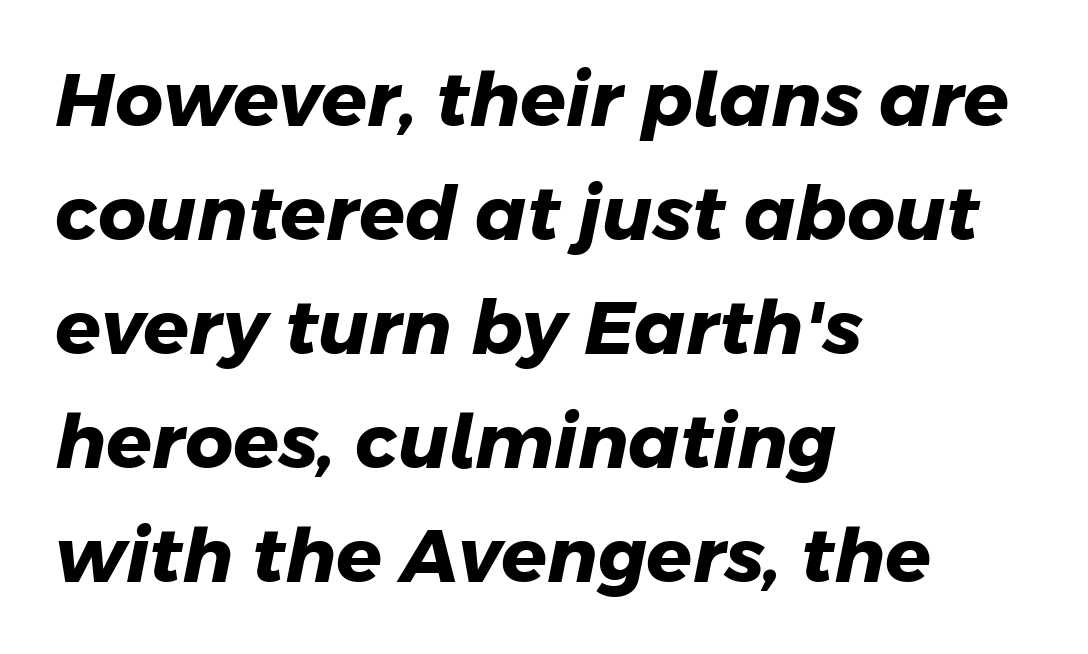
Q: Is the text bold? A: Yes.
Q: Is the typeface a serif or a sans-serif typeface? A: Sans-serif.
Q: Is the text underlined? A: No.
Q: How is the paragraph aligned? A: Left-aligned.
Q: Is the spacing between letters normal or unusually wide? A: Normal.
Q: Is the spacing between lines tight, normal or loose? A: Normal.
Q: Width (condensed, normal, or wide)? A: Normal.
Q: Stroke contrast? A: Low.
Q: x-height? A: Medium.
Q: Monospaced? A: No.
